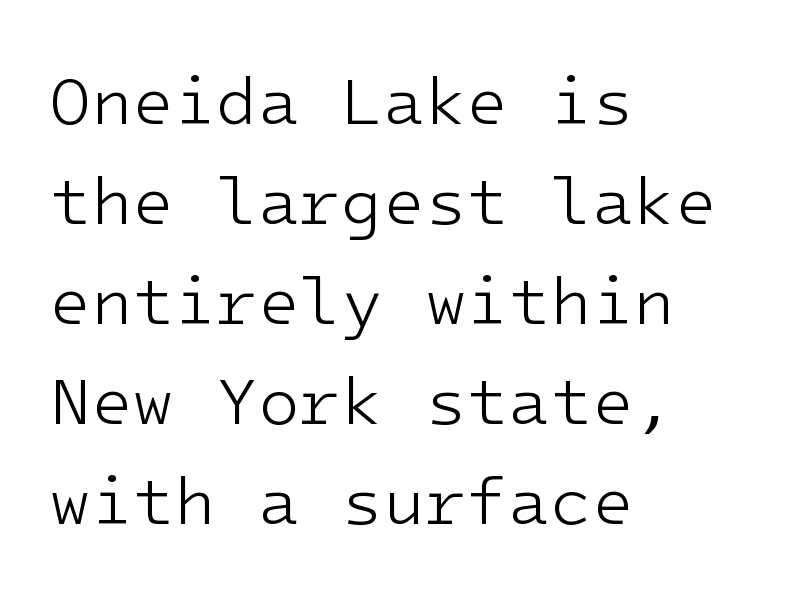
{"serif": "no", "italic": "no", "bold": "no", "weight": "light", "width": "normal", "stroke_contrast": "low", "x_height": "medium", "underline": "no", "align": "left", "line_spacing": "normal", "line_spacing_ratio": 1.47, "letter_spacing": "normal", "letter_spacing_em": 0.0, "glyph_px": 68}
